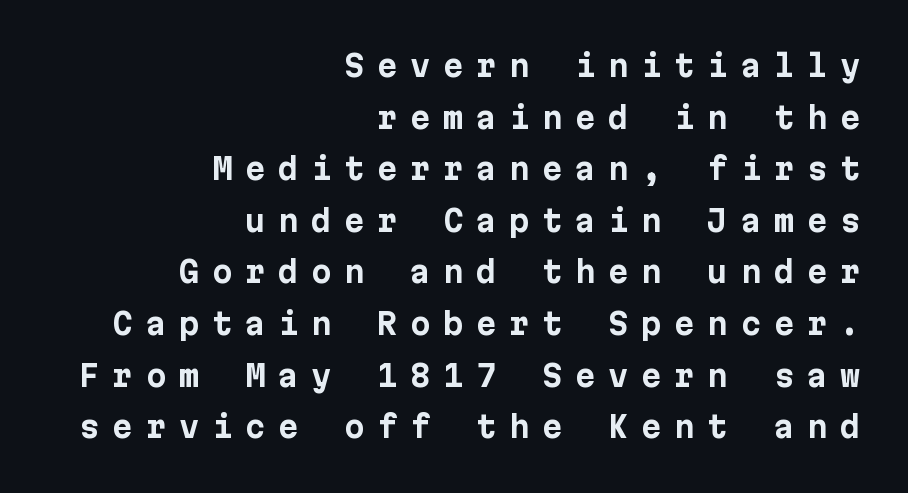
The image shows 29 px bold sans-serif type, upright; set right-aligned, line spacing 1.78x, unusually wide letter spacing (+0.44 em), not underlined; low stroke contrast and a medium x-height.
